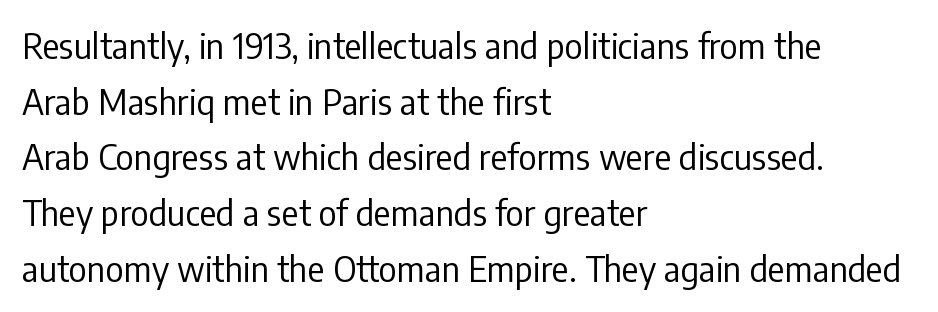
{"serif": "no", "italic": "no", "bold": "no", "weight": "regular", "width": "condensed", "stroke_contrast": "low", "x_height": "medium", "monospaced": "no", "underline": "no", "align": "left", "line_spacing": "normal", "line_spacing_ratio": 1.59, "letter_spacing": "normal", "letter_spacing_em": 0.0, "glyph_px": 35}
